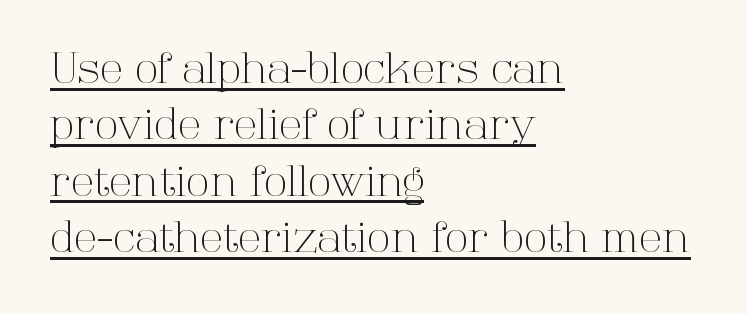
Q: Is the text bold? A: No.
Q: Is the text italic (slanted)? A: No, it is upright.
Q: Is the typeface a serif or a sans-serif typeface? A: Serif.
Q: Is the text underlined? A: Yes.
Q: How is the paragraph aligned? A: Left-aligned.
Q: Is the spacing between letters normal or unusually wide? A: Normal.
Q: Is the spacing between lines tight, normal or loose? A: Normal.
Q: Width (condensed, normal, or wide)? A: Normal.
Q: Stroke contrast? A: High.
Q: x-height? A: Medium.
Q: Monospaced? A: No.
